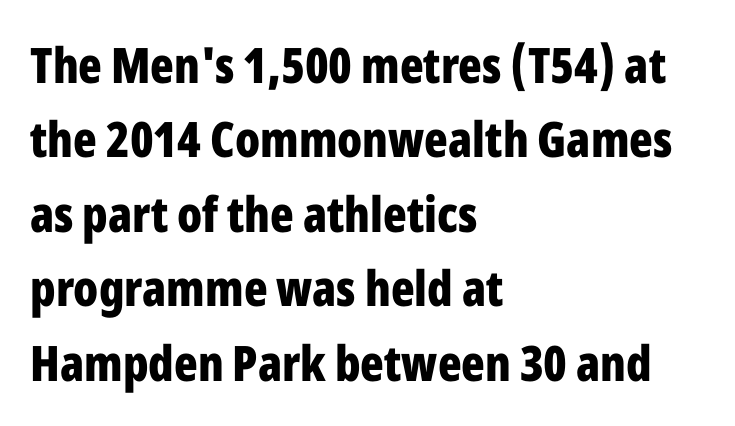
The image shows 49 px bold, condensed sans-serif type, upright; set left-aligned, normal line spacing (1.52x), normal letter spacing, not underlined; low stroke contrast and a medium x-height.
